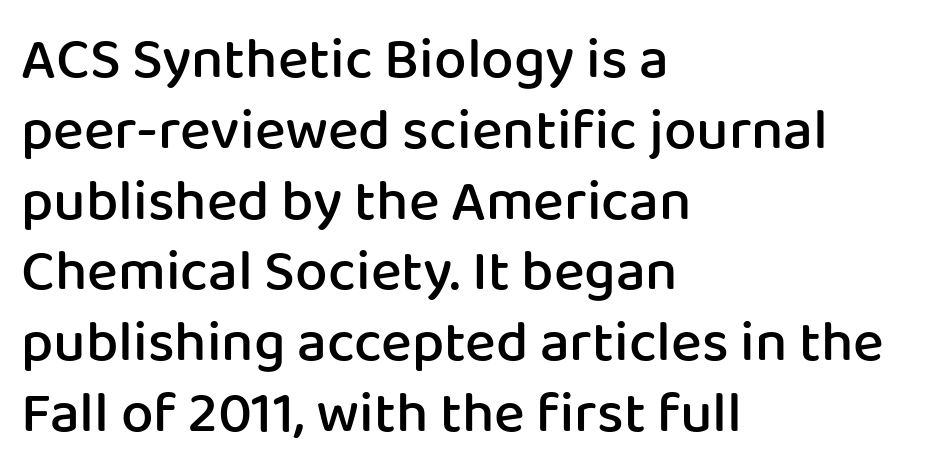
{"serif": "no", "italic": "no", "bold": "semi", "weight": "semibold", "width": "normal", "stroke_contrast": "low", "x_height": "medium", "monospaced": "no", "underline": "no", "align": "left", "line_spacing_ratio": 1.22, "letter_spacing": "normal", "letter_spacing_em": 0.0, "glyph_px": 58}
